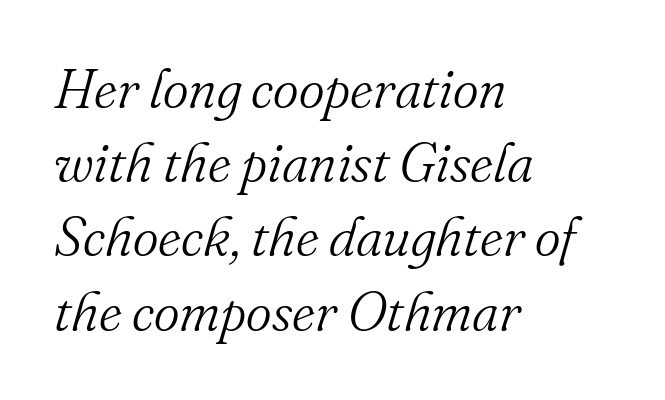
{"serif": "yes", "italic": "yes", "lean": "right", "slant_degrees": 16, "bold": "no", "weight": "light", "width": "normal", "stroke_contrast": "medium", "x_height": "small", "monospaced": "no", "underline": "no", "align": "left", "line_spacing": "normal", "line_spacing_ratio": 1.35, "letter_spacing": "normal", "letter_spacing_em": 0.0, "glyph_px": 55}
